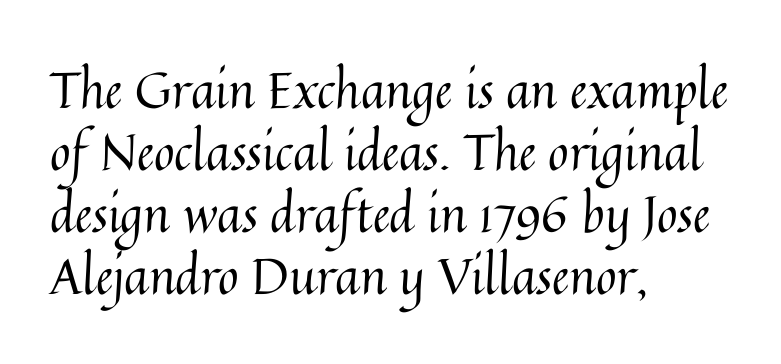
Each word holds together tightly as a unit, with standard inter-letter gaps. The face used here is proportionally spaced, like ordinary book or web type. Underline: absent. Every row of glyphs begins at an identical x-position on the left.
